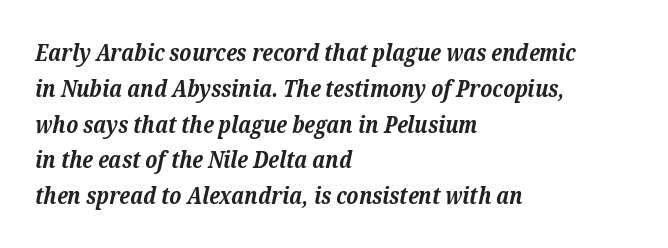
The image shows 24 px bold type, italic (leaning right); set left-aligned, normal line spacing (1.49x), normal letter spacing, not underlined.
